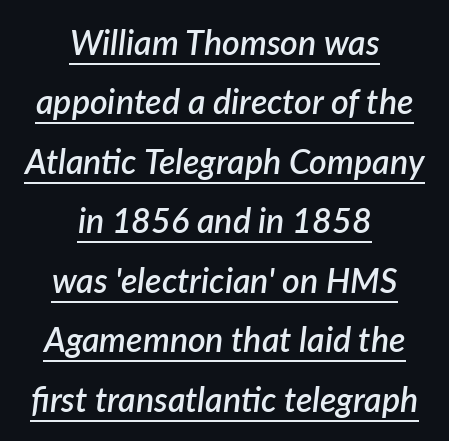
The image shows 34 px semibold type, italic (leaning right); set centered, line spacing 1.75x, normal letter spacing, underlined; low stroke contrast and a medium x-height.
